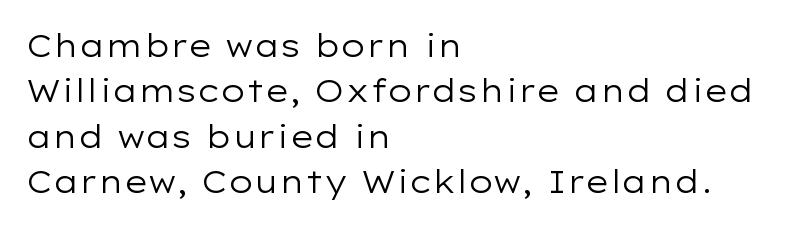
You could not count columns in this text — the font is proportionally spaced. The typeface chosen for these lines omits serifs. Vertical spacing — default. Descenders are the only things crossing below the line. Horizontally, the lines are justified to the leading edge only. Italic: no, the glyphs are upright roman.
